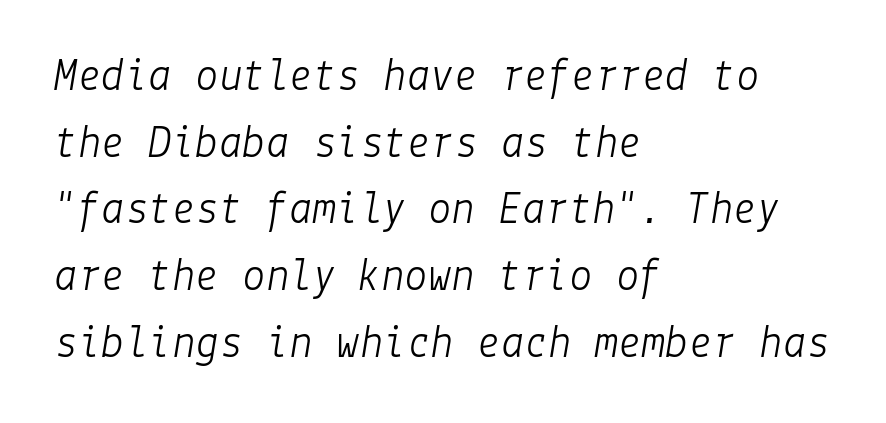
Q: Is the text bold? A: No.
Q: Is the text italic (slanted)? A: Yes, it leans right by about 9 degrees.
Q: Is the text underlined? A: No.
Q: How is the paragraph aligned? A: Left-aligned.
Q: Is the spacing between letters normal or unusually wide? A: Normal.
Q: Is the spacing between lines tight, normal or loose? A: Normal.
Q: Width (condensed, normal, or wide)? A: Normal.
Q: Stroke contrast? A: Low.
Q: x-height? A: Medium.
